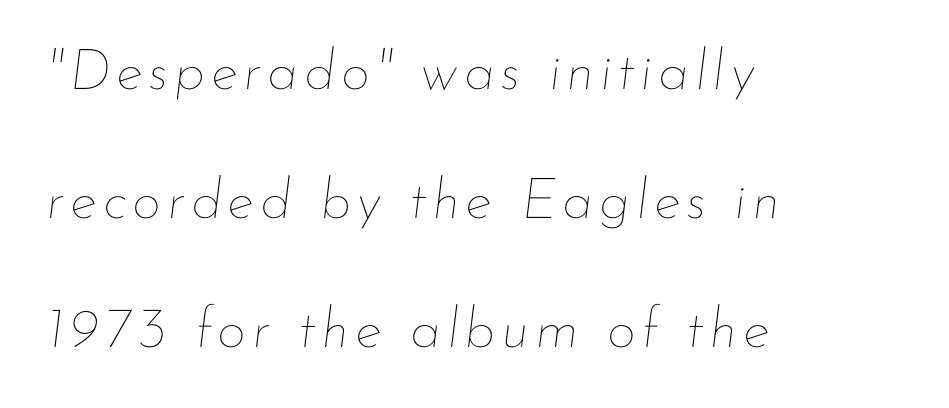
{"italic": "yes", "lean": "right", "slant_degrees": 7, "bold": "no", "weight": "thin", "width": "normal", "stroke_contrast": "low", "x_height": "small", "monospaced": "no", "underline": "no", "align": "left", "line_spacing": "loose", "line_spacing_ratio": 2.26, "glyph_px": 57}
